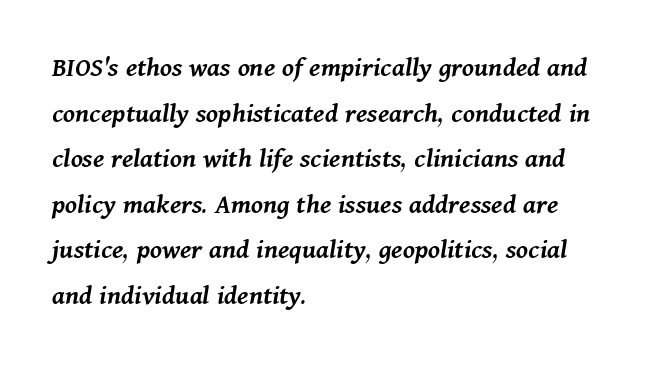
{"italic": "yes", "lean": "right", "slant_degrees": 11, "bold": "semi", "weight": "semibold", "width": "normal", "stroke_contrast": "medium", "x_height": "medium", "monospaced": "no", "underline": "no", "align": "left", "line_spacing": "normal", "line_spacing_ratio": 1.57, "letter_spacing": "normal", "letter_spacing_em": 0.0, "glyph_px": 29}
